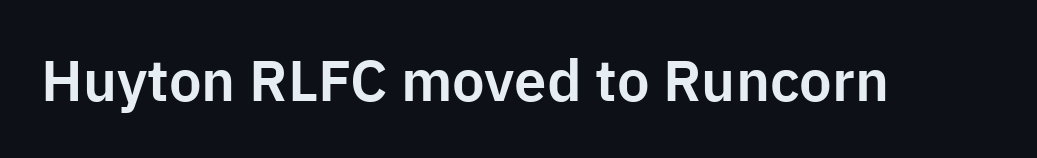
Style check: upright. There is no visible air inserted between adjacent glyphs. Regarding serifs, this sample does without them. Each letter keeps its own natural width here, so spacing adapts to shape. A bare baseline throughout the passage.
